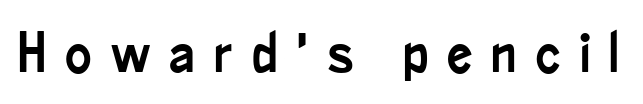
The image shows 56 px condensed sans-serif type, upright; set unusually wide letter spacing (+0.34 em), not underlined; low stroke contrast and a small x-height.
